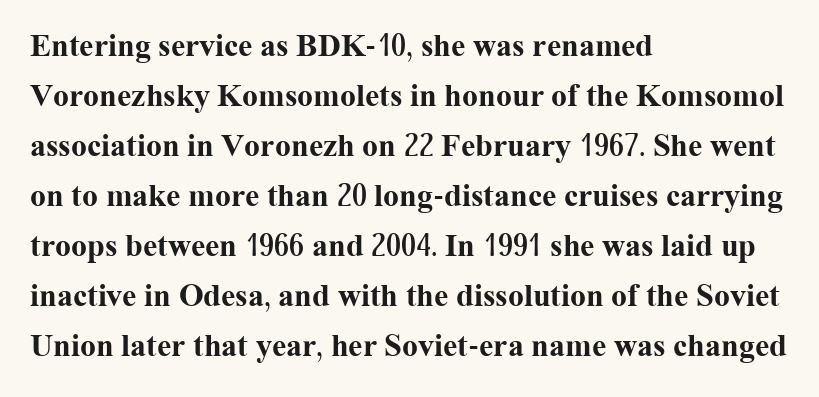
The image shows 32 px bold serif type, upright; set left-aligned, normal line spacing (1.56x), normal letter spacing, not underlined; medium stroke contrast and a medium x-height.
